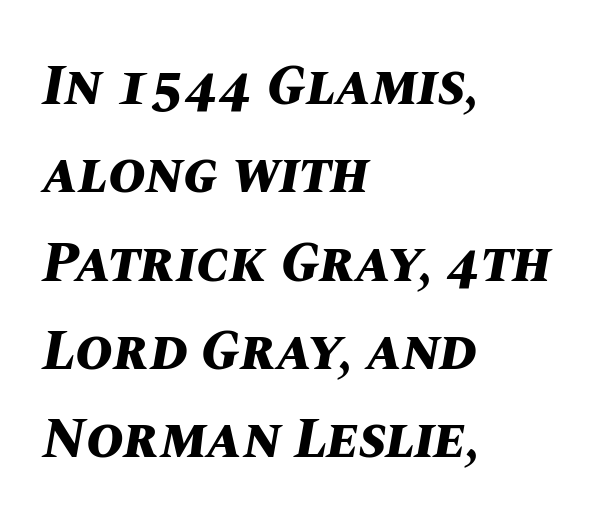
{"italic": "yes", "lean": "right", "slant_degrees": 10, "bold": "yes", "weight": "bold", "width": "normal", "stroke_contrast": "medium", "x_height": "large", "monospaced": "no", "underline": "no", "align": "left", "line_spacing": "normal", "line_spacing_ratio": 1.55, "letter_spacing": "normal", "letter_spacing_em": 0.0, "glyph_px": 57}
